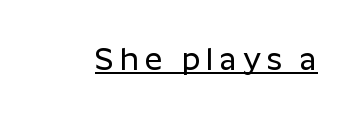
The image shows 31 px sans-serif type, upright; set unusually wide letter spacing (+0.2 em), underlined; low stroke contrast and a medium x-height.
